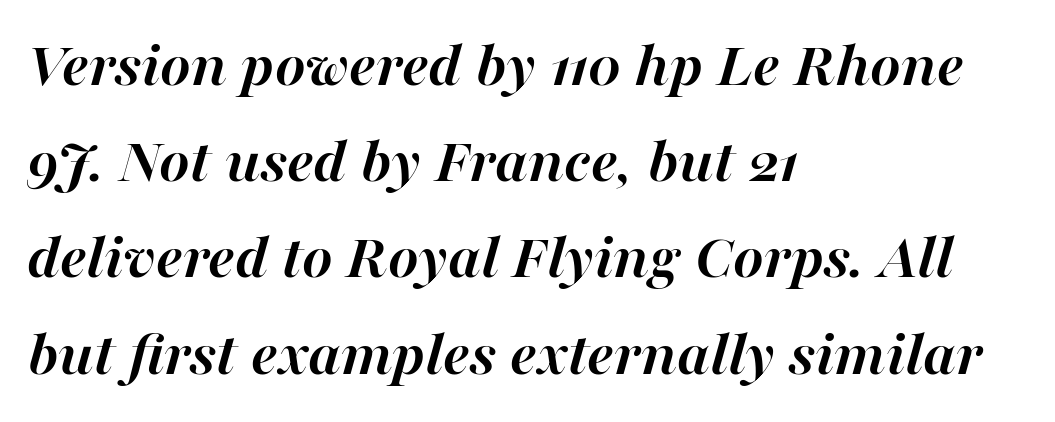
{"italic": "yes", "lean": "right", "slant_degrees": 16, "bold": "yes", "weight": "semibold", "width": "normal", "stroke_contrast": "high", "x_height": "medium", "monospaced": "no", "underline": "no", "align": "left", "line_spacing": "normal", "line_spacing_ratio": 1.48, "letter_spacing": "normal", "letter_spacing_em": 0.0, "glyph_px": 65}
